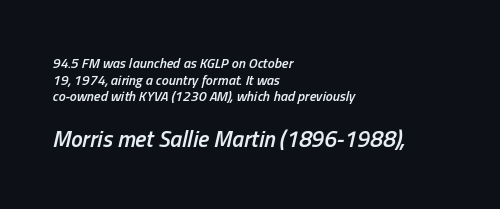
The image shows 23 px text type, italic (leaning right); set left-aligned, line spacing 1.19x, normal letter spacing, not underlined; the second (bottom) block is 1.64x larger.
